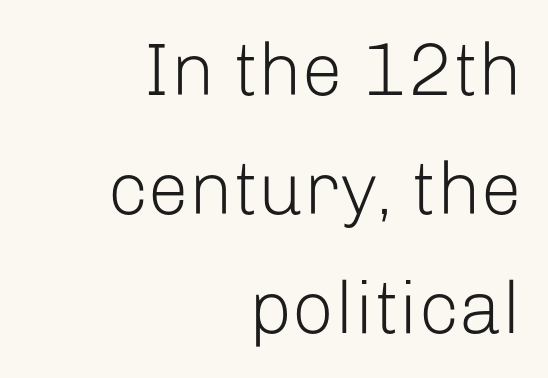
The image shows 74 px light sans-serif type, upright; set right-aligned, normal line spacing (1.61x), normal letter spacing, not underlined; low stroke contrast and a medium x-height.
